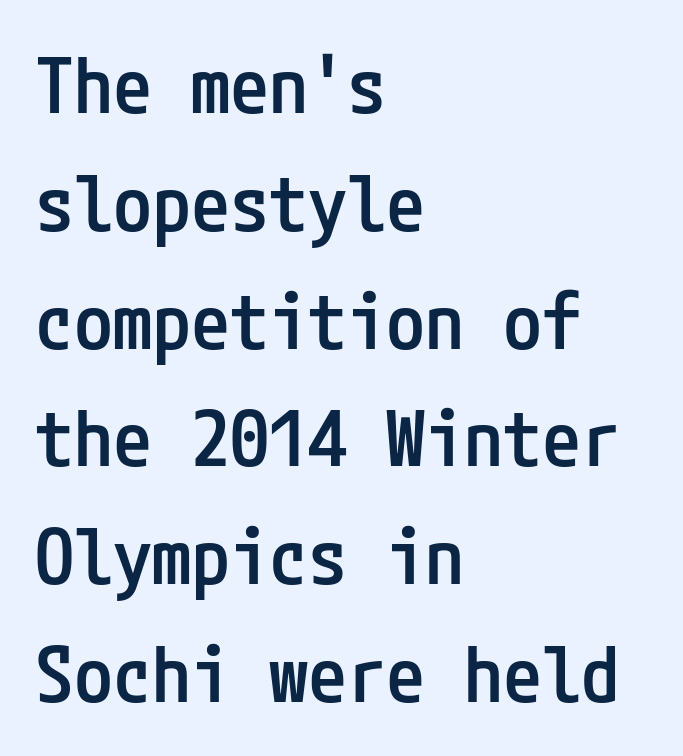
{"serif": "no", "italic": "no", "bold": "semi", "weight": "semibold", "width": "condensed", "stroke_contrast": "low", "x_height": "medium", "underline": "no", "align": "left", "line_spacing": "normal", "line_spacing_ratio": 1.51, "letter_spacing": "normal", "letter_spacing_em": 0.0, "glyph_px": 78}
